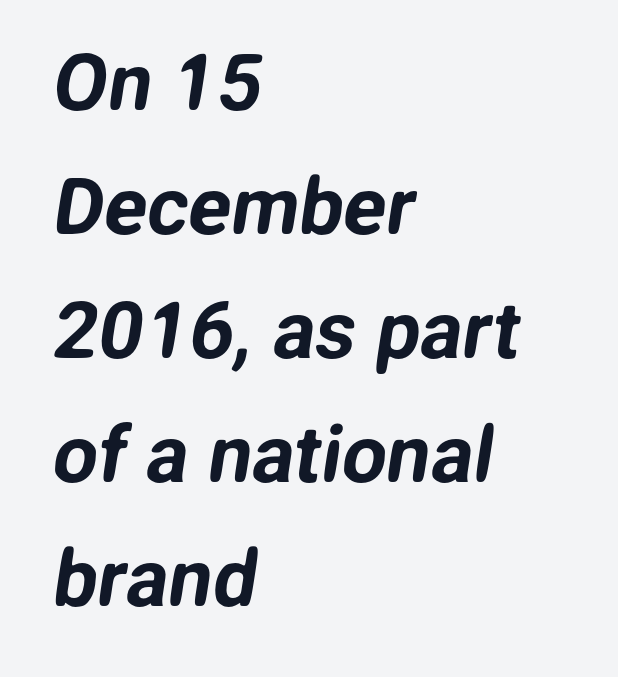
Regular leading. You could not count columns in this text — the font is proportionally spaced. Descender tails drop into unmarked territory. The face used here is rendered with its standard letterfit. Unlike a traditional serif, this face leaves its strokes unadorned.
